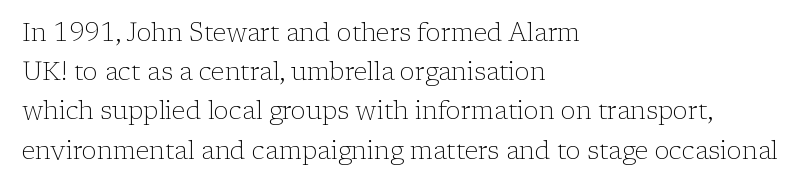
Is this a heavy cut? Hardly; it is regular or lighter. In CSS terms this would be text-align: left. Words appear dense and cohesive because spacing is normal. The gap between lines stays unmarked. Reading down the column, the eye jumps a familiar distance to each next line. This is roman type, the default non-slanted kind.
